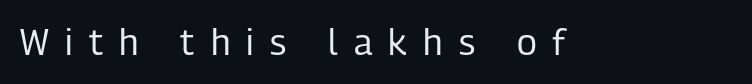
The image shows 36 px regular-weight, condensed sans-serif type, upright; set unusually wide letter spacing (+0.45 em), not underlined; low stroke contrast and a medium x-height.
